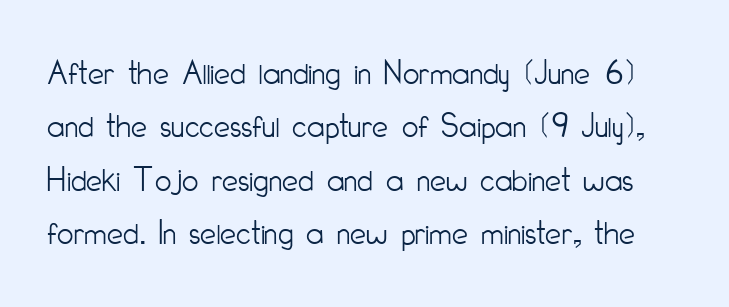
No letter is thick-stroked: the sample isn't bold. The passage shown is typeset with a sans-serif family. You could call the tracking neutral — neither tight nor loose. One glance says typical: line gaps are just what's usual. This sample uses an upright cut, with every glyph sitting square on the baseline.
